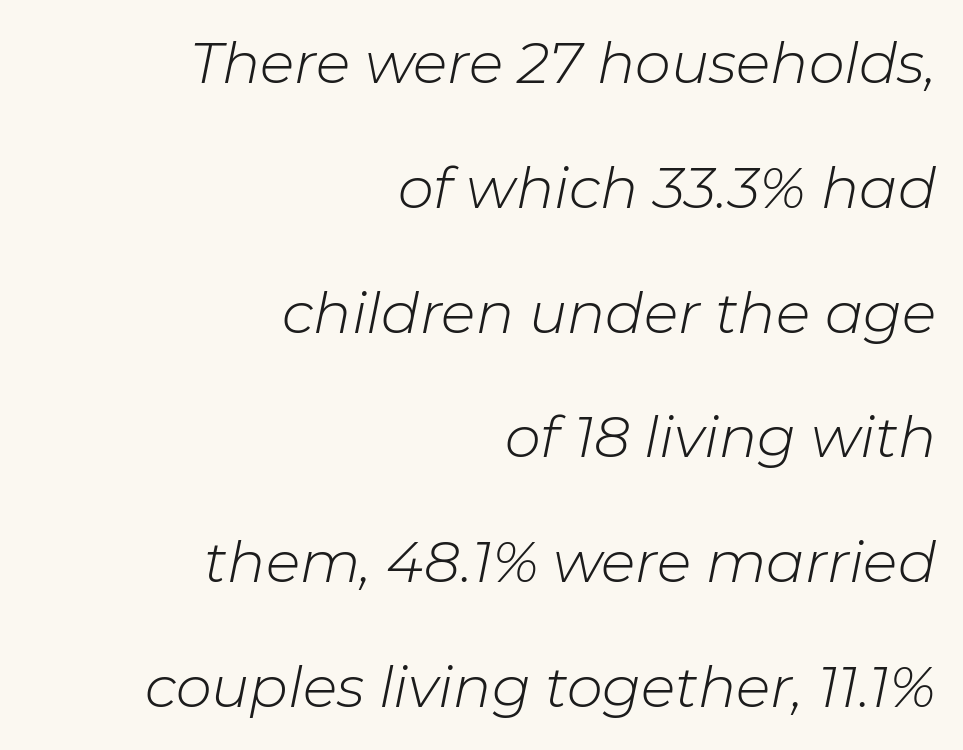
Q: Is the text bold? A: No.
Q: Is the text italic (slanted)? A: Yes, it leans right by about 11 degrees.
Q: Is the text underlined? A: No.
Q: How is the paragraph aligned? A: Right-aligned.
Q: Is the spacing between letters normal or unusually wide? A: Normal.
Q: Is the spacing between lines tight, normal or loose? A: Loose.
Q: Width (condensed, normal, or wide)? A: Normal.
Q: Stroke contrast? A: Low.
Q: x-height? A: Medium.
Q: Monospaced? A: No.
